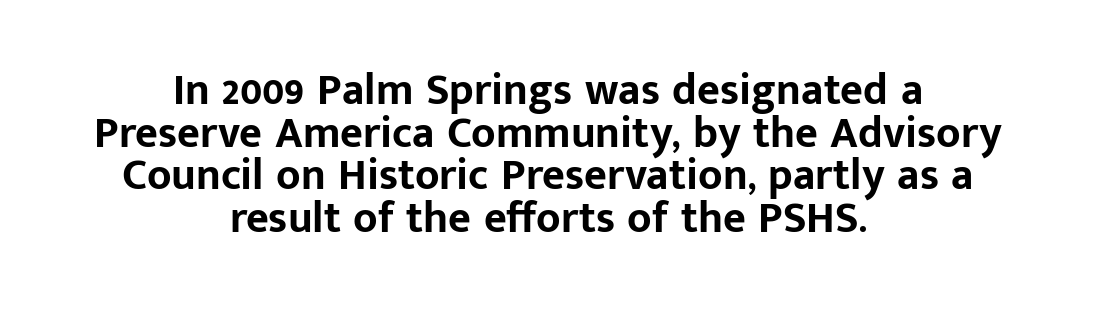
This sample has the flowing, uneven cadence of proportional lettering. Cramped leading. A student would call this center alignment; a typographer would say set centered. Underline: absent.
